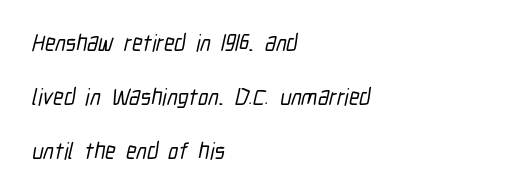
If you drew a ruler down the left edge, every line would touch it. The foot of each line stays bare and open. Line spacing here is loose. Observe the ordinary spacing: letters are neighbours, not strangers.
